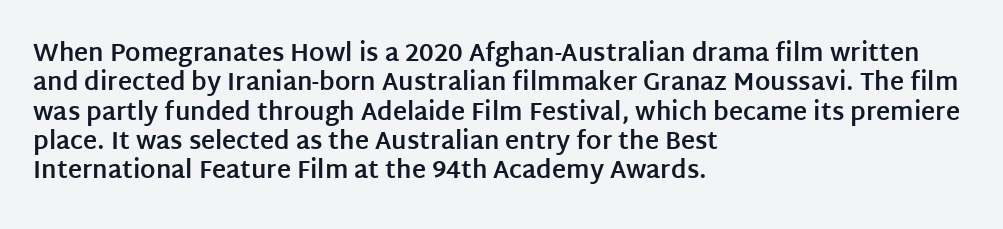
Q: Is the text bold? A: Yes.
Q: Is the text italic (slanted)? A: No, it is upright.
Q: Is the text underlined? A: No.
Q: How is the paragraph aligned? A: Left-aligned.
Q: Is the spacing between letters normal or unusually wide? A: Normal.
